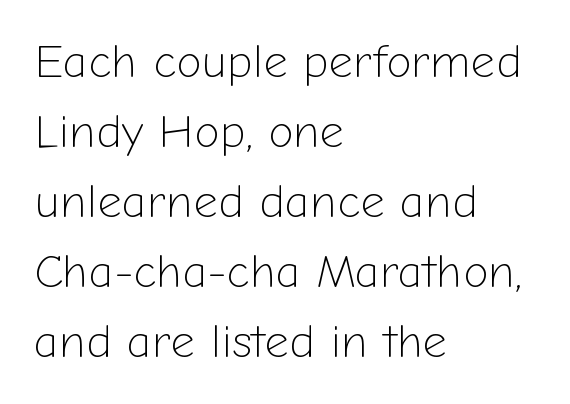
The image shows 47 px light sans-serif type, upright; set left-aligned, normal line spacing (1.49x), normal letter spacing, not underlined; low stroke contrast and a medium x-height.
